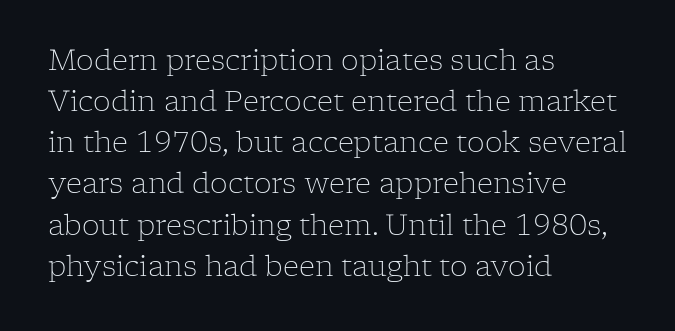
Font category for this specimen: serif. This sample is left-justified, so line endings fall wherever the words run out. The passage shown has conventional tracking throughout. The typeface has the unassuming heft of standard copy or less.
